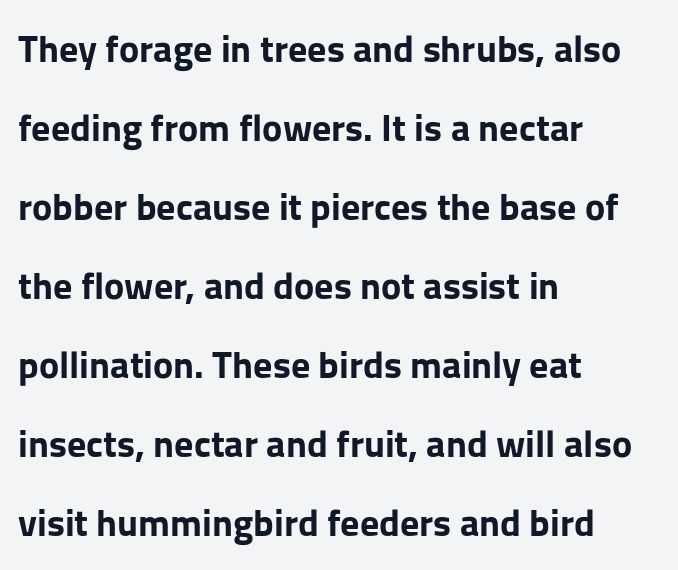
Think of a printed novel: that variable character pitch is what you see here. Decoration check: the copy has no underline. Reading down the column, the eye jumps a long way to each next line. Spacing between characters is what you'd get straight out of the box. Vertical strokes here are truly vertical. The rendering shows plain stroke endings on the letterforms — a sans-serif design.
